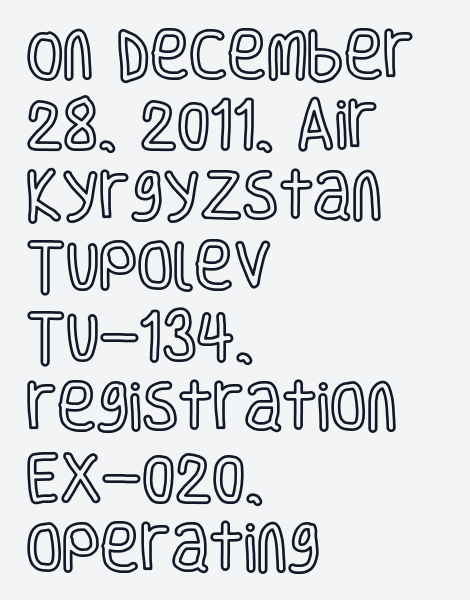
The image shows 53 px condensed type, upright; set left-aligned, normal line spacing (1.33x), normal letter spacing, not underlined; a large x-height.
